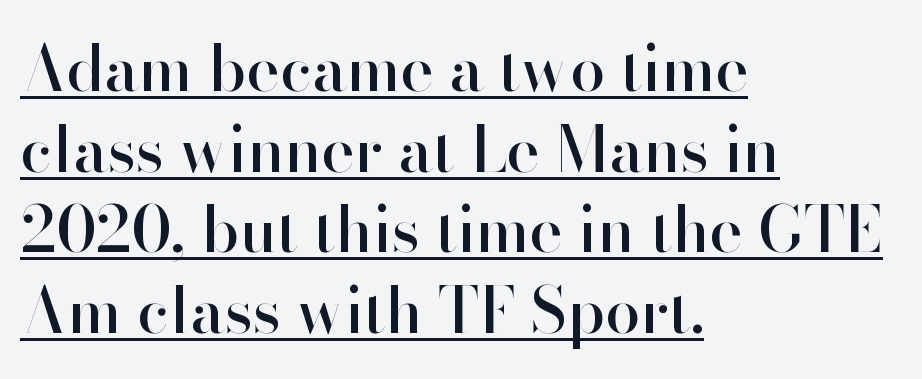
{"serif": "no", "italic": "no", "width": "normal", "stroke_contrast": "high", "x_height": "small", "monospaced": "no", "underline": "yes", "align": "left", "line_spacing": "normal", "line_spacing_ratio": 1.28, "letter_spacing": "normal", "letter_spacing_em": 0.0, "glyph_px": 63}
